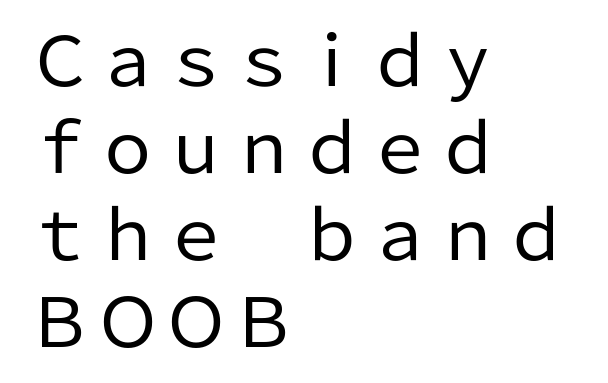
{"serif": "no", "italic": "no", "bold": "no", "weight": "regular", "width": "normal", "stroke_contrast": "low", "x_height": "medium", "monospaced": "no", "underline": "no", "align": "left", "line_spacing": "normal", "line_spacing_ratio": 1.28, "letter_spacing": "normal", "letter_spacing_em": 0.0, "glyph_px": 68}
